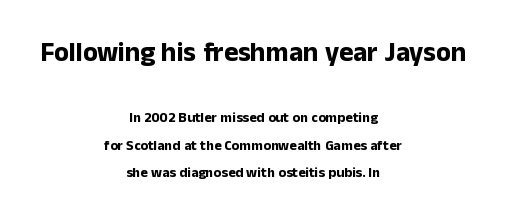
The image shows 27 px bold type, upright; set centered, loose line spacing (1.95x), normal letter spacing, not underlined; the first (top) block is 1.93x larger.
